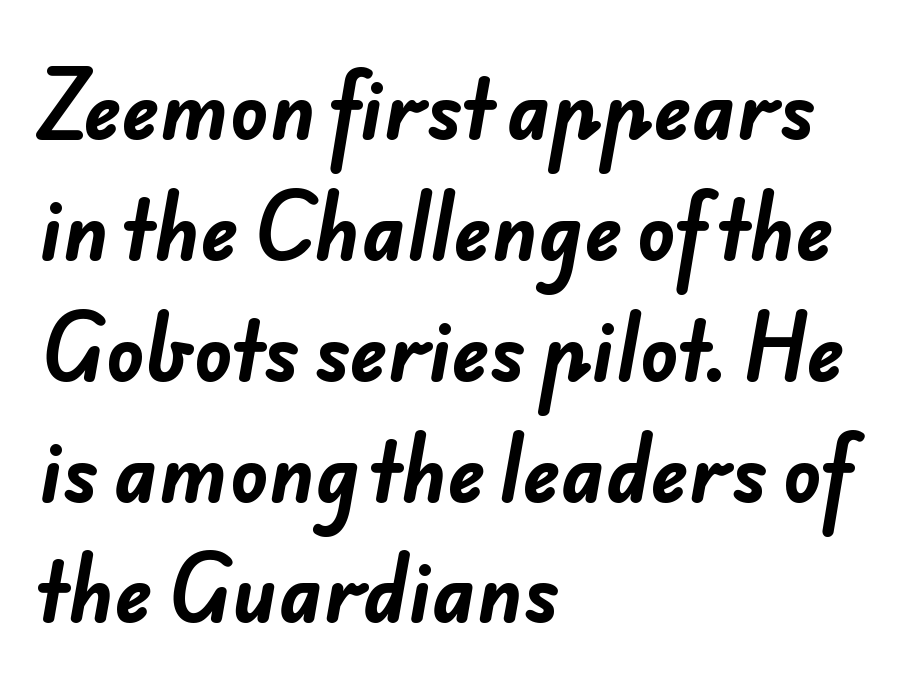
Q: Is the text bold? A: Yes.
Q: Is the typeface a serif or a sans-serif typeface? A: Sans-serif.
Q: Is the text underlined? A: No.
Q: How is the paragraph aligned? A: Left-aligned.
Q: Is the spacing between letters normal or unusually wide? A: Normal.
Q: Is the spacing between lines tight, normal or loose? A: Normal.
Q: Width (condensed, normal, or wide)? A: Normal.
Q: Stroke contrast? A: Low.
Q: x-height? A: Small.
Q: Monospaced? A: No.
